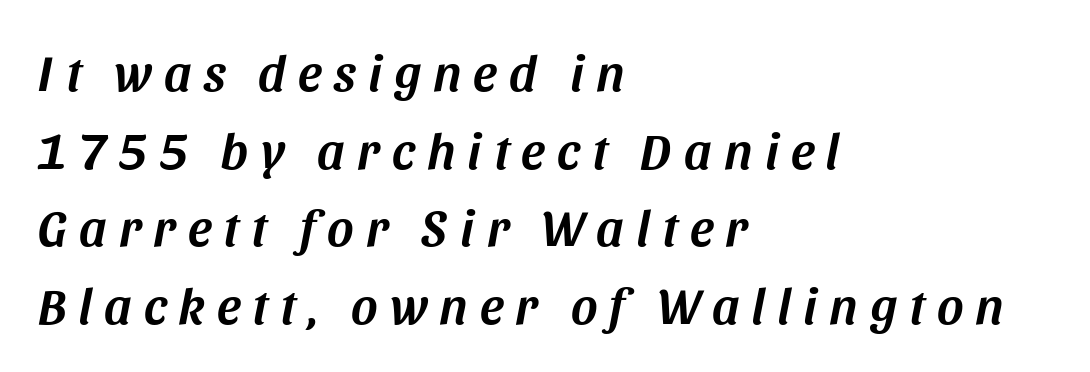
The lines sit at an ordinary, default distance from one another. Compared with a centered layout, this one pins lines to the left instead. Students, note that the glyphs here are deliberately spaced far apart. Quick note: italic.
